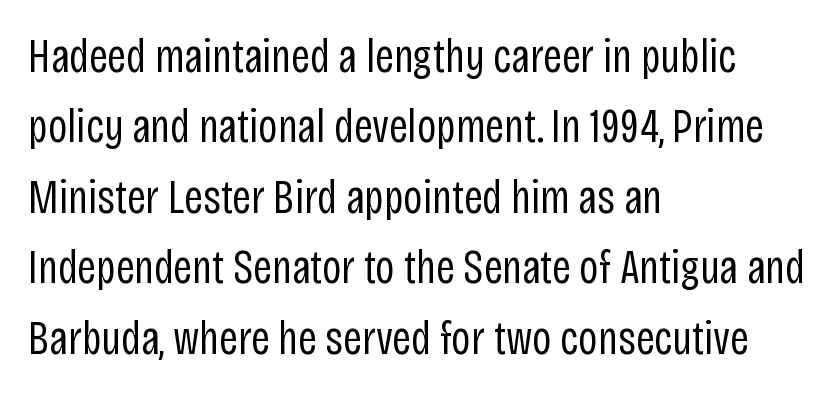
The image shows 47 px regular-weight, condensed sans-serif type, upright; set left-aligned, normal line spacing (1.5x), normal letter spacing, not underlined; low stroke contrast and a large x-height.
